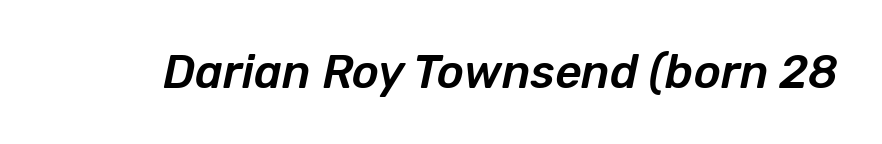
The image shows 46 px text type, italic (leaning right); set normal letter spacing, not underlined; low stroke contrast and a medium x-height.
